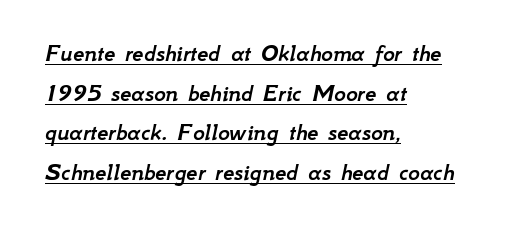
{"italic": "yes", "lean": "right", "slant_degrees": 12, "underline": "yes", "align": "left", "line_spacing": "normal", "line_spacing_ratio": 1.59, "letter_spacing": "normal", "letter_spacing_em": 0.0, "glyph_px": 25}
